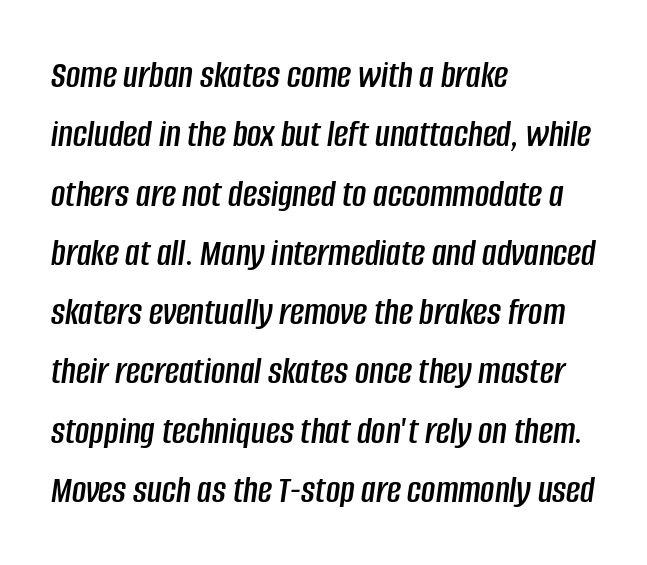
Q: Is the text italic (slanted)? A: Yes, it leans right by about 8 degrees.
Q: Is the text underlined? A: No.
Q: How is the paragraph aligned? A: Left-aligned.
Q: Is the spacing between letters normal or unusually wide? A: Normal.
Q: Is the spacing between lines tight, normal or loose? A: Normal.
Q: Width (condensed, normal, or wide)? A: Condensed.
Q: Stroke contrast? A: Low.
Q: x-height? A: Large.
Q: Monospaced? A: No.
